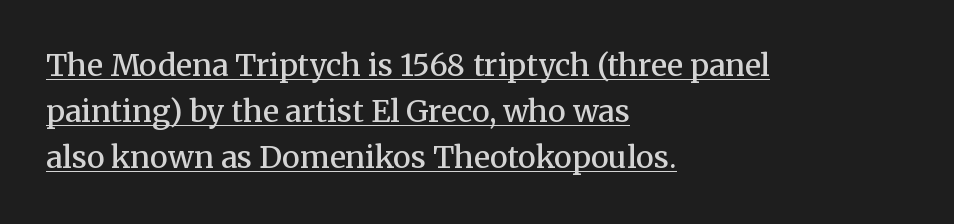
A roman cut, with each character standing at attention. Quick note: underline on. Set as a demibold, roughly 600 on the weight scale. Proportional: the letters do not fall into vertical columns. The line-height multiplier appears to be the usual default. Letter spacing: default.
